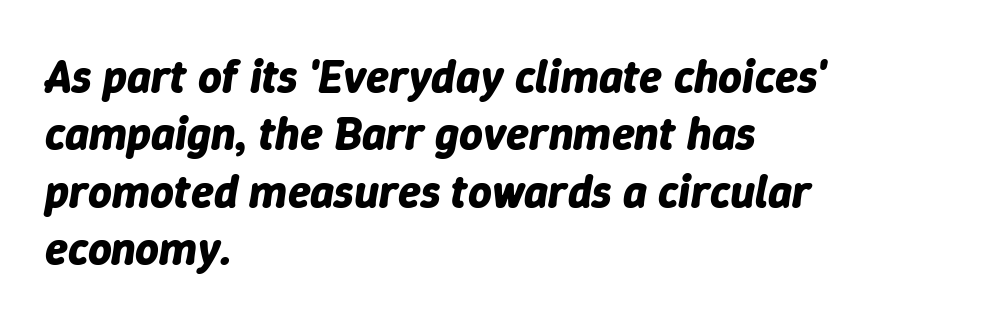
{"italic": "yes", "lean": "right", "slant_degrees": 9, "bold": "yes", "weight": "bold", "width": "normal", "stroke_contrast": "low", "x_height": "medium", "monospaced": "no", "underline": "no", "align": "left", "line_spacing": "normal", "line_spacing_ratio": 1.25, "letter_spacing": "normal", "letter_spacing_em": 0.0, "glyph_px": 46}
